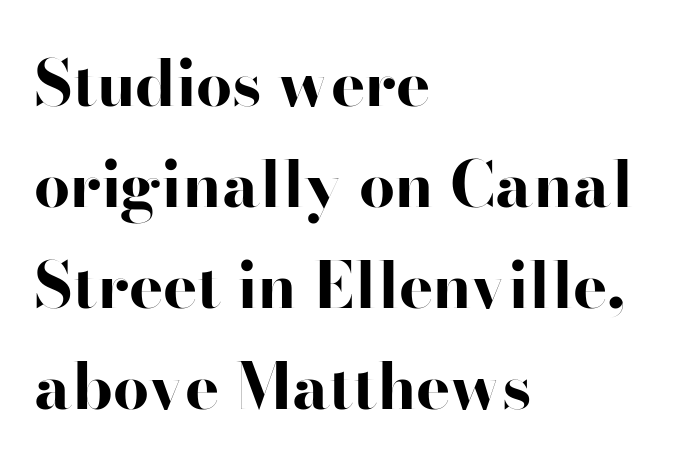
{"serif": "no", "italic": "no", "bold": "yes", "weight": "bold", "width": "wide", "stroke_contrast": "high", "x_height": "small", "monospaced": "no", "underline": "no", "align": "left", "line_spacing": "normal", "line_spacing_ratio": 1.58, "letter_spacing": "normal", "letter_spacing_em": 0.0, "glyph_px": 64}
